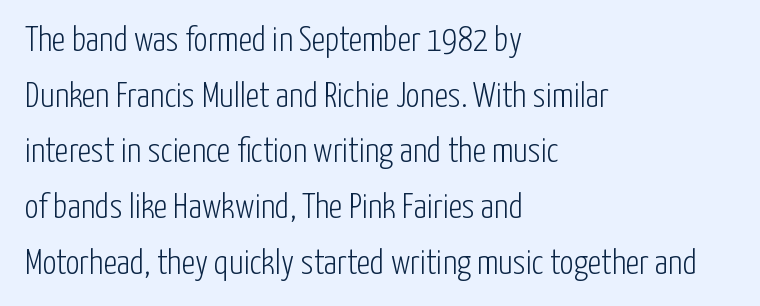
Q: Is the text bold? A: No.
Q: Is the text italic (slanted)? A: No, it is upright.
Q: Is the typeface a serif or a sans-serif typeface? A: Sans-serif.
Q: Is the text underlined? A: No.
Q: How is the paragraph aligned? A: Left-aligned.
Q: Is the spacing between letters normal or unusually wide? A: Normal.
Q: Is the spacing between lines tight, normal or loose? A: Normal.
Q: Width (condensed, normal, or wide)? A: Condensed.
Q: Stroke contrast? A: Low.
Q: x-height? A: Medium.
Q: Monospaced? A: No.
